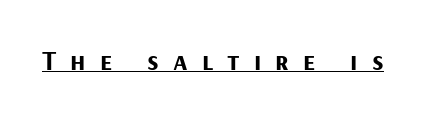
Q: Is the text bold? A: Yes.
Q: Is the text italic (slanted)? A: No, it is upright.
Q: Is the typeface a serif or a sans-serif typeface? A: Sans-serif.
Q: Is the text underlined? A: Yes.
Q: Is the spacing between letters normal or unusually wide? A: Unusually wide.
Q: Width (condensed, normal, or wide)? A: Normal.
Q: Stroke contrast? A: Medium.
Q: x-height? A: Medium.
Q: Monospaced? A: No.
